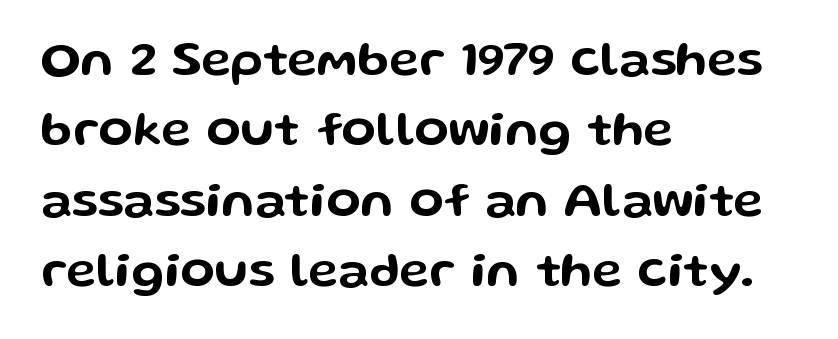
{"serif": "no", "italic": "no", "width": "wide", "stroke_contrast": "low", "x_height": "medium", "monospaced": "no", "underline": "no", "align": "left", "line_spacing": "normal", "line_spacing_ratio": 1.41, "letter_spacing": "normal", "letter_spacing_em": 0.0, "glyph_px": 50}
